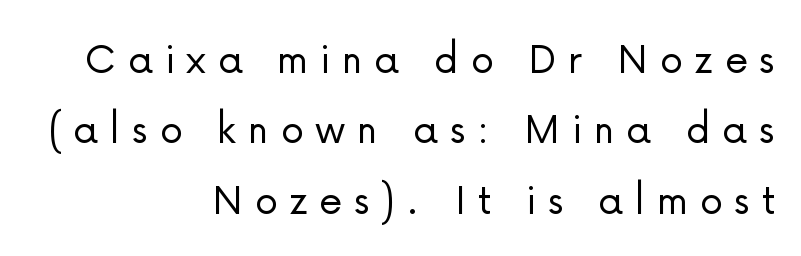
Posture: straight, roman, zero tilt. Compared with typical body copy, the letter spacing here is much looser. Typographically, this falls in the sans-serif category. Honestly, the row spacing looks completely unremarkable.
